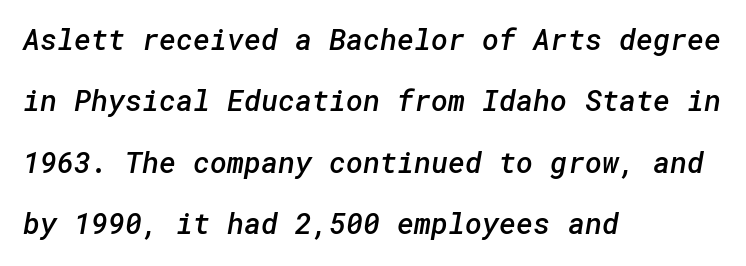
The glyphs have the mass of a demibold cut, below bold. The line texture is even and compact thanks to regular tracking. The rendering shows plain stroke endings on the letterforms — a sans-serif design. The glyphs are unaccompanied by any horizontal stroke below them. A classic flush-left, rag-right setting is used for this passage.
